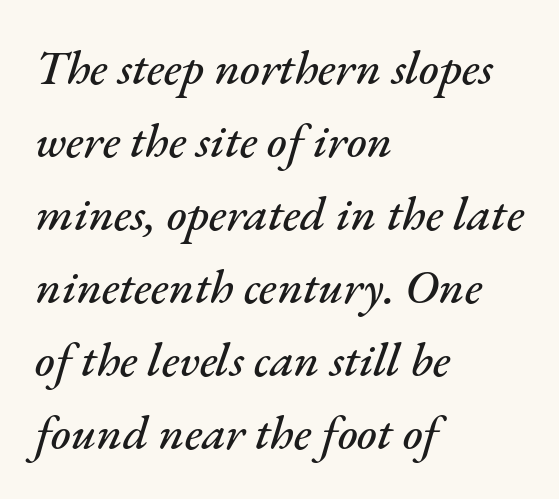
{"italic": "yes", "lean": "right", "slant_degrees": 17, "width": "normal", "stroke_contrast": "medium", "x_height": "small", "monospaced": "no", "underline": "no", "align": "left", "line_spacing": "normal", "line_spacing_ratio": 1.52, "letter_spacing": "normal", "letter_spacing_em": 0.0, "glyph_px": 48}
